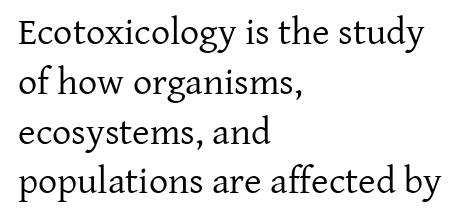
Compared with a centered layout, this one pins lines to the left instead. Tall strokes in this sample are plumb rather than angled. Each word holds together tightly as a unit, with standard inter-letter gaps. Looks like regular typesetting: each glyph gets only the width it needs.
